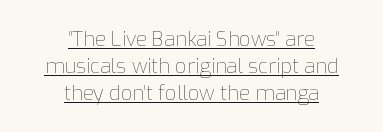
The image shows 20 px text type, upright; set centered, normal line spacing (1.35x), normal letter spacing, underlined.
